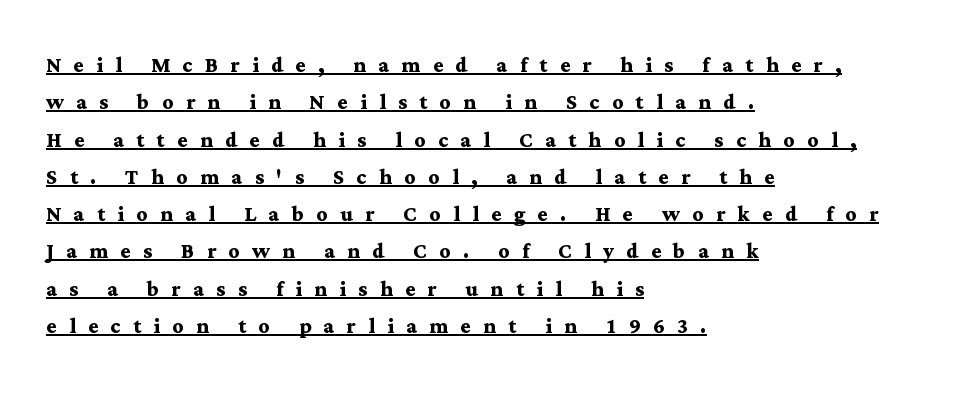
The image shows 27 px bold type, upright; set left-aligned, normal line spacing (1.38x), unusually wide letter spacing (+0.46 em), underlined.
